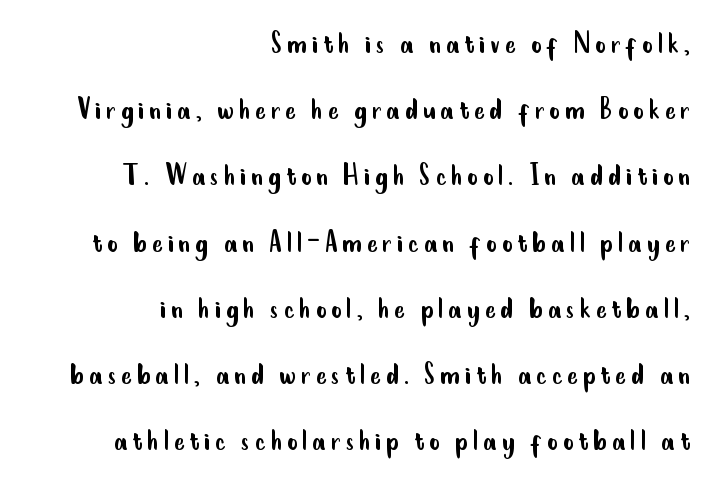
The image shows 32 px regular-weight, condensed sans-serif type, upright; set right-aligned, loose line spacing (2.07x), not underlined; low stroke contrast and a small x-height.
